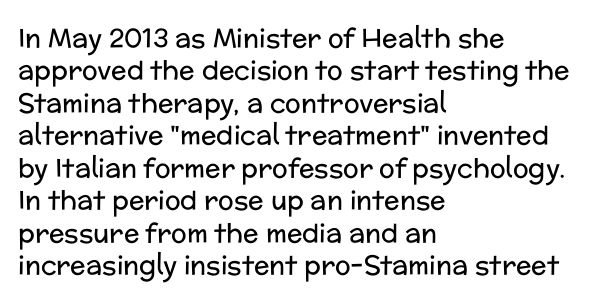
{"italic": "no", "bold": "no", "underline": "no", "align": "left", "line_spacing": "normal", "line_spacing_ratio": 1.25, "letter_spacing": "normal", "letter_spacing_em": 0.0, "glyph_px": 26}
